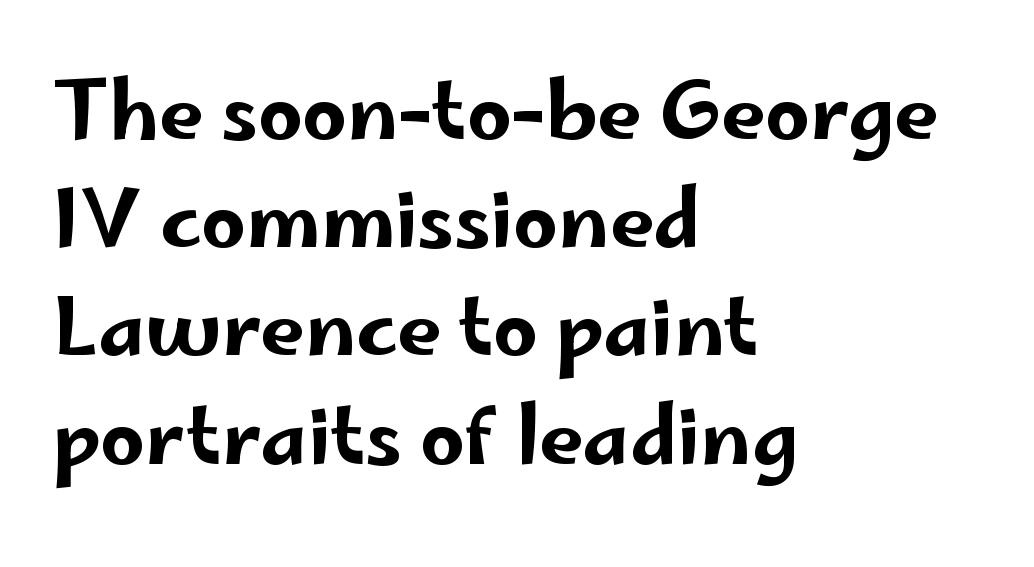
The image shows 79 px wide sans-serif type, upright; set left-aligned, normal line spacing (1.37x), normal letter spacing, not underlined; low stroke contrast and a small x-height.
